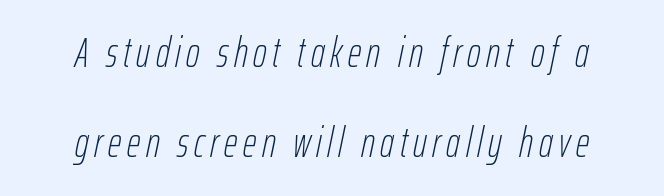
{"italic": "yes", "lean": "right", "slant_degrees": 12, "bold": "no", "weight": "thin", "width": "condensed", "stroke_contrast": "low", "x_height": "medium", "monospaced": "no", "underline": "no", "align": "center", "line_spacing": "loose", "line_spacing_ratio": 2.15, "glyph_px": 42}
